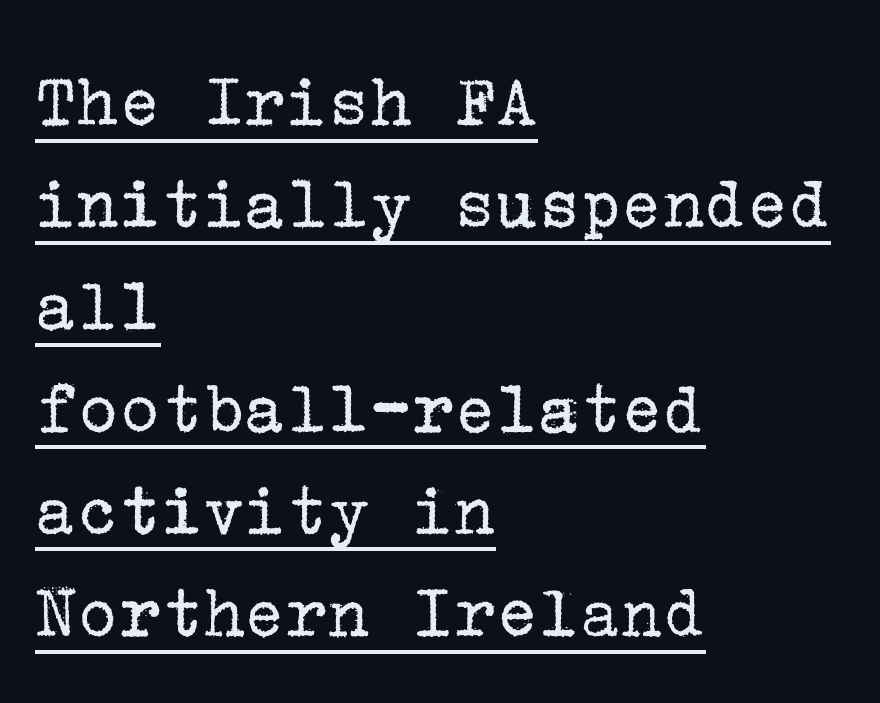
Which margin do the lines hug? The left one — the right edge is uneven. This sample keeps an unexceptional amount of space between lines. A rule runs beneath these lines of type. Note: serifs present on the glyphs.
